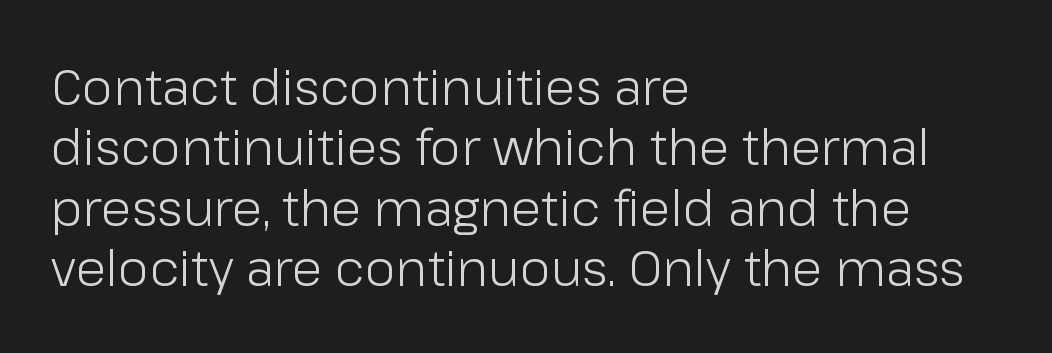
Q: Is the text bold? A: No.
Q: Is the text italic (slanted)? A: No, it is upright.
Q: Is the typeface a serif or a sans-serif typeface? A: Sans-serif.
Q: Is the text underlined? A: No.
Q: How is the paragraph aligned? A: Left-aligned.
Q: Is the spacing between letters normal or unusually wide? A: Normal.
Q: Width (condensed, normal, or wide)? A: Normal.
Q: Stroke contrast? A: Low.
Q: x-height? A: Medium.
Q: Monospaced? A: No.
